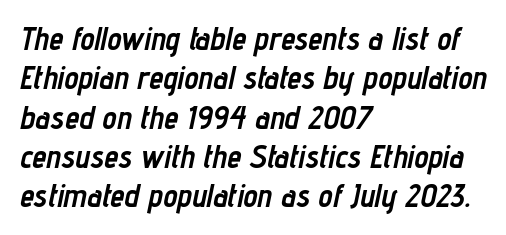
{"italic": "yes", "lean": "right", "slant_degrees": 12, "bold": "yes", "weight": "semibold", "width": "condensed", "stroke_contrast": "low", "x_height": "medium", "monospaced": "no", "underline": "no", "align": "left", "line_spacing_ratio": 1.23, "letter_spacing": "normal", "letter_spacing_em": 0.0, "glyph_px": 32}
